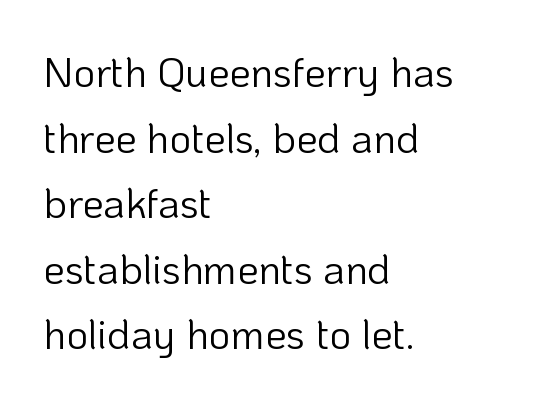
Q: Is the text bold? A: No.
Q: Is the text italic (slanted)? A: No, it is upright.
Q: Is the typeface a serif or a sans-serif typeface? A: Sans-serif.
Q: Is the text underlined? A: No.
Q: How is the paragraph aligned? A: Left-aligned.
Q: Is the spacing between letters normal or unusually wide? A: Normal.
Q: Is the spacing between lines tight, normal or loose? A: Normal.
Q: Width (condensed, normal, or wide)? A: Normal.
Q: Stroke contrast? A: Low.
Q: x-height? A: Medium.
Q: Monospaced? A: No.
